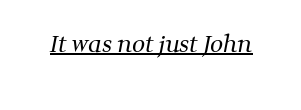
{"bold": "no", "underline": "yes", "letter_spacing": "normal", "letter_spacing_em": 0.0, "glyph_px": 23}
